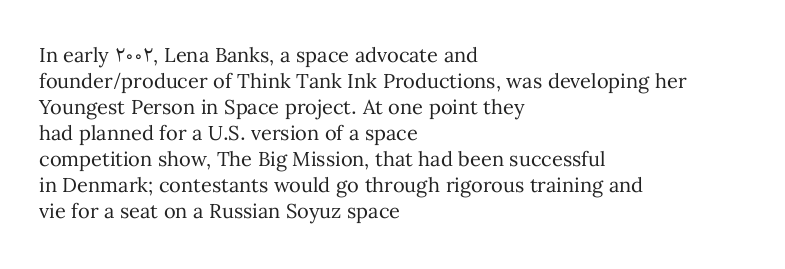
Where is the straight margin? On the left. This sample keeps an unexceptional amount of space between lines. The typesetting does not lean heavy: it is not bold. The gaps between neighbouring characters are ordinary and unremarkable. A clean baseline with only descenders dipping below it.
